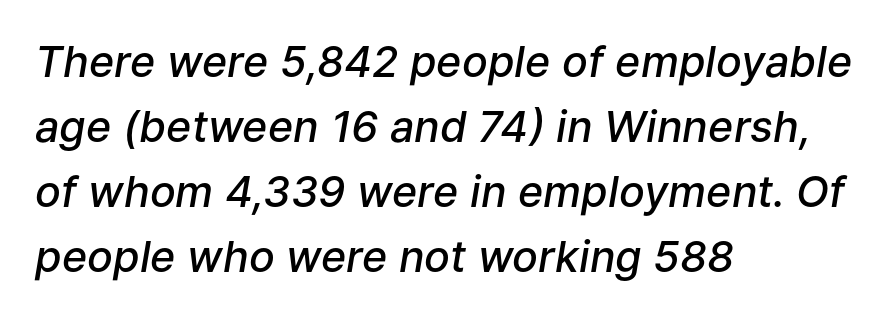
Q: Is the text bold? A: Semi-bold.
Q: Is the text italic (slanted)? A: Yes, it leans right by about 9 degrees.
Q: Is the text underlined? A: No.
Q: How is the paragraph aligned? A: Left-aligned.
Q: Is the spacing between letters normal or unusually wide? A: Normal.
Q: Is the spacing between lines tight, normal or loose? A: Normal.
Q: Width (condensed, normal, or wide)? A: Normal.
Q: Stroke contrast? A: Low.
Q: x-height? A: Medium.
Q: Monospaced? A: No.
